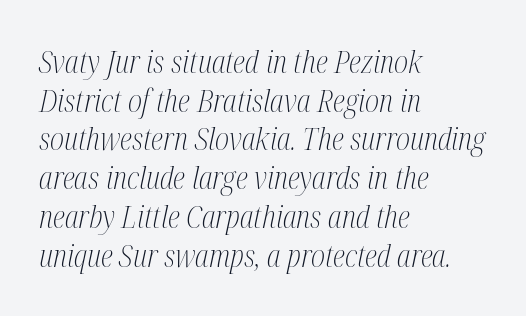
{"serif": "yes", "italic": "yes", "lean": "right", "slant_degrees": 12, "bold": "no", "weight": "light", "width": "condensed", "stroke_contrast": "medium", "x_height": "medium", "monospaced": "no", "underline": "no", "align": "left", "line_spacing": "normal", "line_spacing_ratio": 1.25, "letter_spacing": "normal", "letter_spacing_em": 0.0, "glyph_px": 31}
